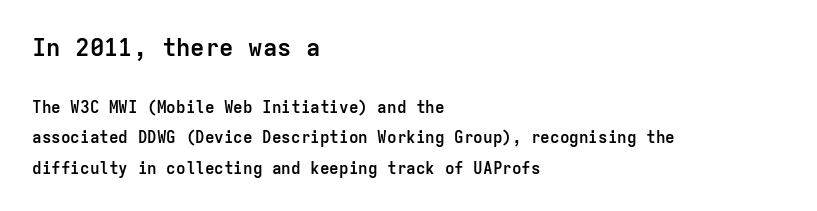
The image shows 24 px bold type, upright; set left-aligned, loose line spacing (1.9x), normal letter spacing, not underlined; the first (top) block is 1.5x larger.
